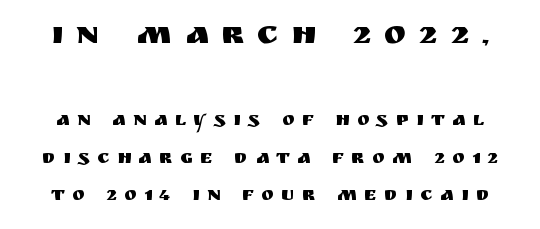
Q: Is the text italic (slanted)? A: No, it is upright.
Q: Is the typeface a serif or a sans-serif typeface? A: Sans-serif.
Q: Is the text underlined? A: No.
Q: Is the spacing between letters normal or unusually wide? A: Unusually wide.
Q: Is the spacing between lines tight, normal or loose? A: Loose.
Q: Which block of text is set in a larger size, the first (top) or the second (bottom)? A: The first (top) one.
Q: Width (condensed, normal, or wide)? A: Normal.
Q: Stroke contrast? A: Medium.
Q: x-height? A: Large.
Q: Monospaced? A: No.
